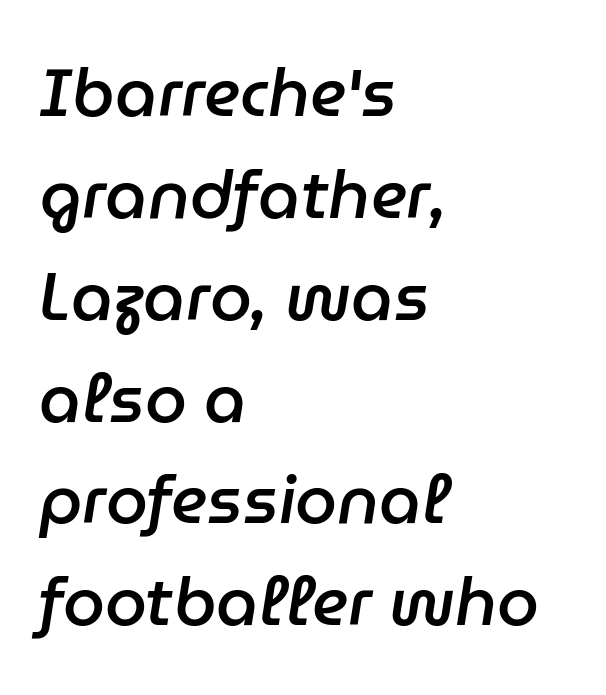
Q: Is the text bold? A: Semi-bold.
Q: Is the text italic (slanted)? A: Yes, it leans right by about 9 degrees.
Q: Is the text underlined? A: No.
Q: How is the paragraph aligned? A: Left-aligned.
Q: Is the spacing between letters normal or unusually wide? A: Normal.
Q: Is the spacing between lines tight, normal or loose? A: Normal.
Q: Width (condensed, normal, or wide)? A: Normal.
Q: Stroke contrast? A: Low.
Q: x-height? A: Medium.
Q: Monospaced? A: No.
